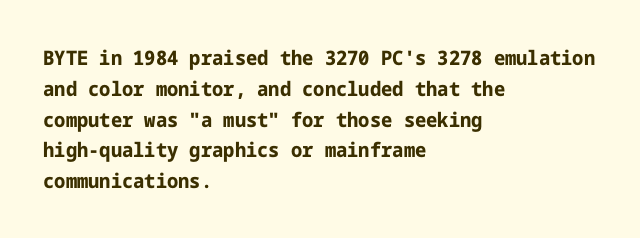
{"italic": "no", "bold": "yes", "underline": "no", "align": "left", "line_spacing": "normal", "line_spacing_ratio": 1.54, "letter_spacing": "normal", "letter_spacing_em": 0.0, "glyph_px": 20}
